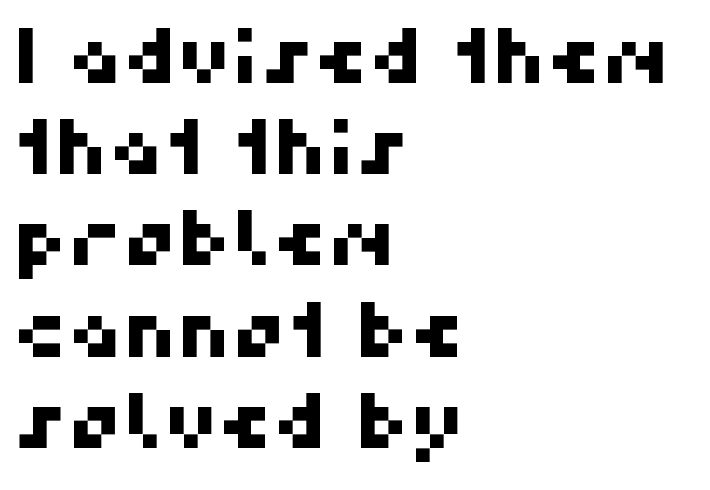
The image shows 76 px sans-serif type; set left-aligned, line spacing 1.2x, normal letter spacing, not underlined; high stroke contrast and a medium x-height.
